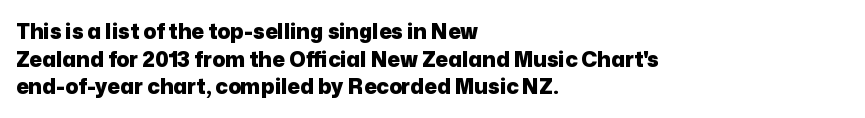
It's the straight-up-and-down kind of type. The words here are not underlined. Summary of vertical rhythm: regular, with standard interline spacing. Alignment: flush left. The rendering keeps characters at their native spacing.
